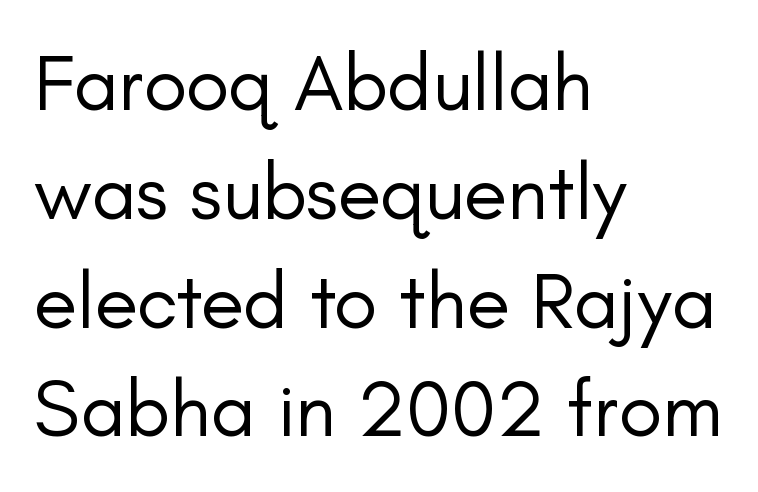
{"serif": "no", "italic": "no", "bold": "no", "weight": "regular", "width": "normal", "stroke_contrast": "low", "x_height": "small", "monospaced": "no", "underline": "no", "align": "left", "line_spacing": "normal", "line_spacing_ratio": 1.36, "letter_spacing": "normal", "letter_spacing_em": 0.0, "glyph_px": 80}
